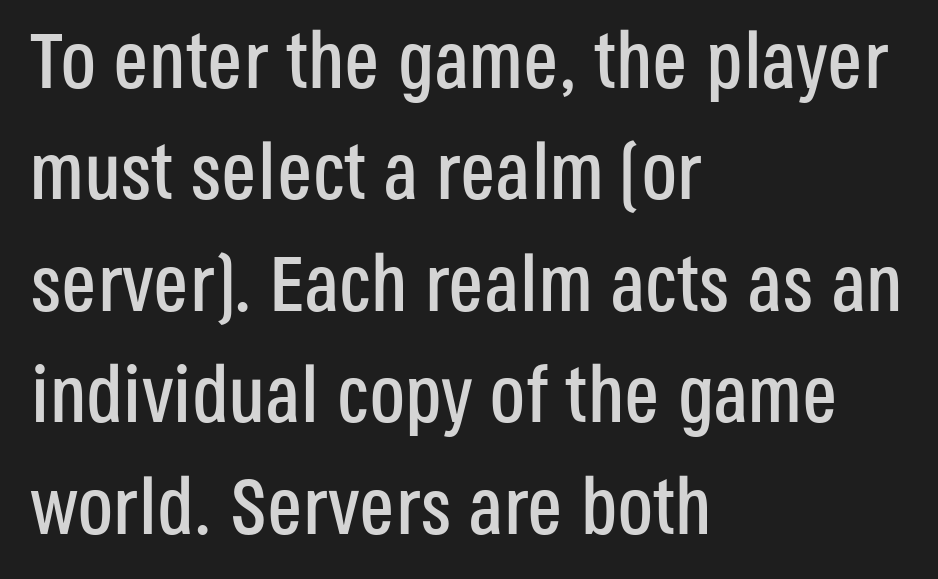
Horizontally, the lines are justified to the leading edge only. This is roman type, the default non-slanted kind. The face used here is proportionally spaced, like ordinary book or web type. Evenly set lines give the paragraph a standard silhouette. Tracking here is standard; glyphs follow each other at the usual distance.
